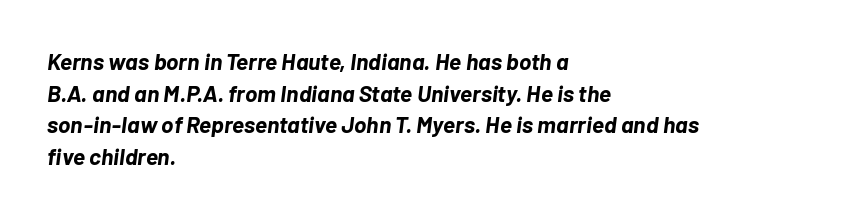
The image shows 23 px bold type, italic (leaning right); set left-aligned, normal line spacing (1.37x), normal letter spacing, not underlined.
